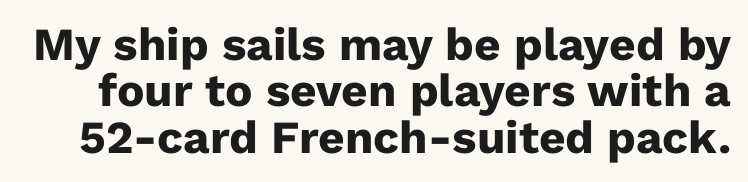
{"serif": "no", "italic": "no", "bold": "yes", "weight": "heavy", "width": "normal", "stroke_contrast": "low", "x_height": "medium", "monospaced": "no", "underline": "no", "line_spacing": "tight", "line_spacing_ratio": 1.01, "letter_spacing": "normal", "letter_spacing_em": 0.0, "glyph_px": 46}
